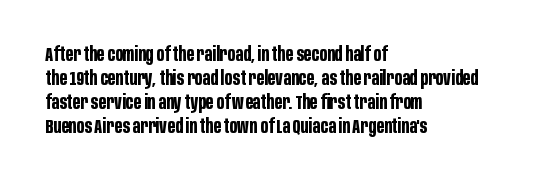
Q: Is the text bold? A: Yes.
Q: Is the text italic (slanted)? A: No, it is upright.
Q: Is the text underlined? A: No.
Q: How is the paragraph aligned? A: Left-aligned.
Q: Is the spacing between letters normal or unusually wide? A: Normal.
